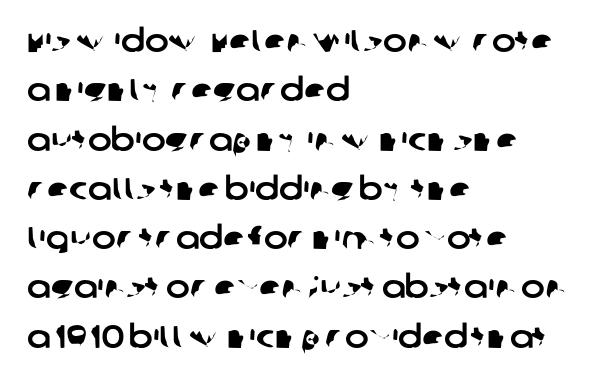
{"serif": "no", "width": "normal", "stroke_contrast": "low", "x_height": "large", "monospaced": "no", "underline": "no", "align": "left", "line_spacing": "normal", "line_spacing_ratio": 1.54, "letter_spacing": "normal", "letter_spacing_em": 0.0, "glyph_px": 32}
